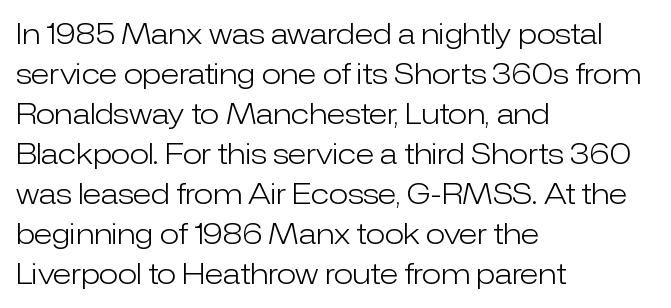
The image shows 28 px light sans-serif type, upright; set left-aligned, normal line spacing (1.43x), normal letter spacing, not underlined; low stroke contrast and a medium x-height.
